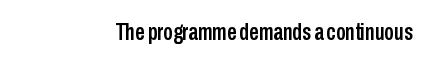
{"italic": "no", "underline": "no", "letter_spacing": "normal", "letter_spacing_em": 0.0, "glyph_px": 24}
